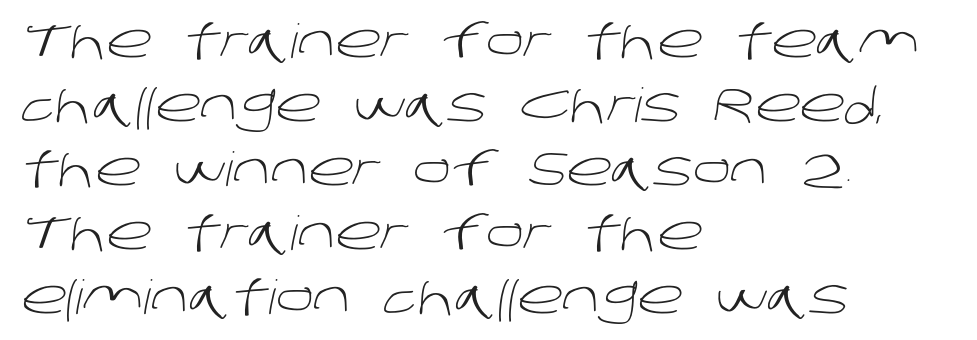
{"serif": "no", "bold": "no", "weight": "light", "width": "normal", "stroke_contrast": "low", "x_height": "large", "monospaced": "no", "underline": "no", "align": "left", "line_spacing": "normal", "line_spacing_ratio": 1.36, "letter_spacing": "normal", "letter_spacing_em": 0.0, "glyph_px": 47}
